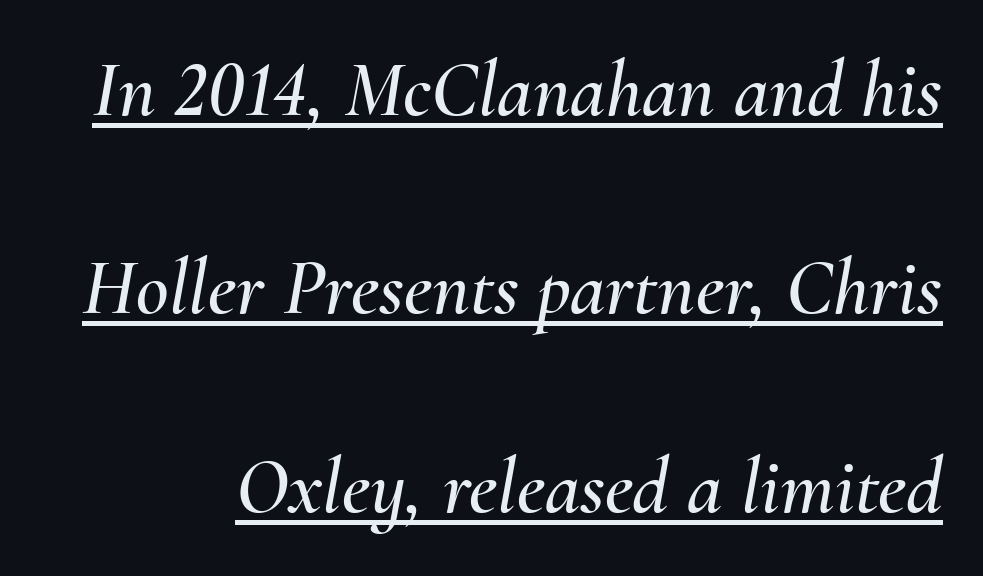
Q: Is the text italic (slanted)? A: Yes, it leans right by about 10 degrees.
Q: Is the text underlined? A: Yes.
Q: Is the spacing between letters normal or unusually wide? A: Normal.
Q: Is the spacing between lines tight, normal or loose? A: Loose.
Q: Width (condensed, normal, or wide)? A: Normal.
Q: Stroke contrast? A: Medium.
Q: x-height? A: Small.
Q: Monospaced? A: No.
